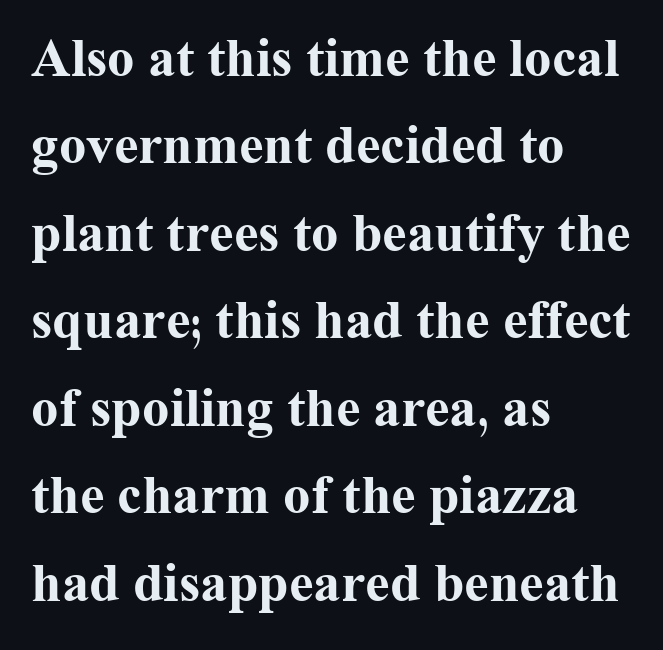
A typesetter would call this zero additional tracking. Unlike italic type, these characters show no tilt at all. Each line starts at the same left margin while the right side varies. The face used here has the dense, thick strokes of a bold. The line-height multiplier appears to be the usual default. The space beneath each line is pristine and unruled.
